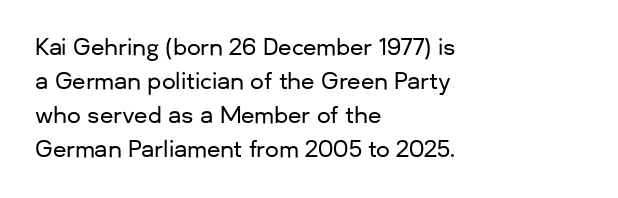
Q: Is the text italic (slanted)? A: No, it is upright.
Q: Is the text underlined? A: No.
Q: How is the paragraph aligned? A: Left-aligned.
Q: Is the spacing between letters normal or unusually wide? A: Normal.
Q: Is the spacing between lines tight, normal or loose? A: Normal.
